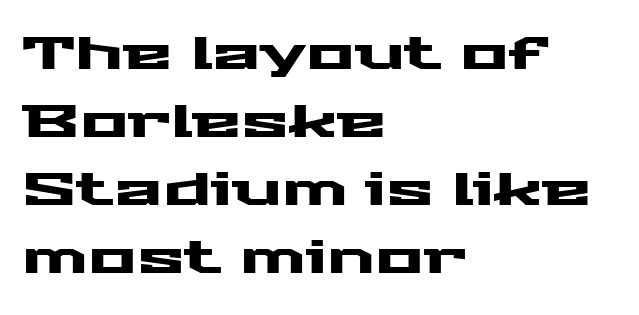
Q: Is the text italic (slanted)? A: No, it is upright.
Q: Is the typeface a serif or a sans-serif typeface? A: Sans-serif.
Q: Is the text underlined? A: No.
Q: How is the paragraph aligned? A: Left-aligned.
Q: Is the spacing between letters normal or unusually wide? A: Normal.
Q: Is the spacing between lines tight, normal or loose? A: Normal.
Q: Width (condensed, normal, or wide)? A: Wide.
Q: Stroke contrast? A: Medium.
Q: x-height? A: Medium.
Q: Monospaced? A: No.
